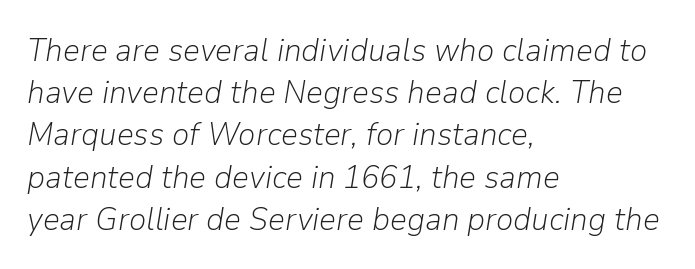
Which margin do the lines hug? The left one — the right edge is uneven. Underline: absent. Looking at the ascenders, they clearly lean. The rendering uses natural spacing where letterforms have individual widths. Compared with typical paragraphs, the rows here are spaced about the same. Standard letterfit; no display-style spreading of the glyphs.
